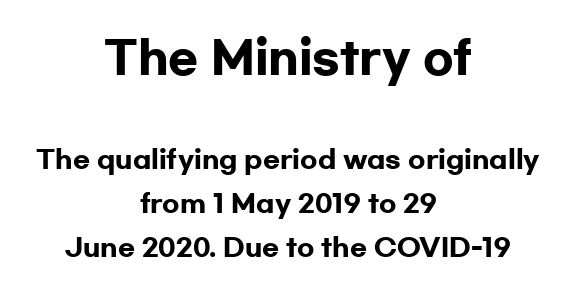
The image shows 44 px heavy, wide sans-serif type, upright; set centered, line spacing 1.75x, normal letter spacing, not underlined; the first (top) block is 1.76x larger; low stroke contrast and a medium x-height.
